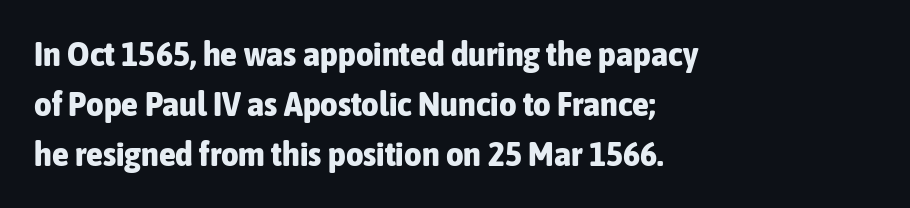
{"serif": "no", "italic": "no", "bold": "yes", "weight": "bold", "width": "condensed", "stroke_contrast": "low", "x_height": "medium", "monospaced": "no", "underline": "no", "align": "left", "line_spacing": "normal", "line_spacing_ratio": 1.47, "letter_spacing": "normal", "letter_spacing_em": 0.0, "glyph_px": 34}
